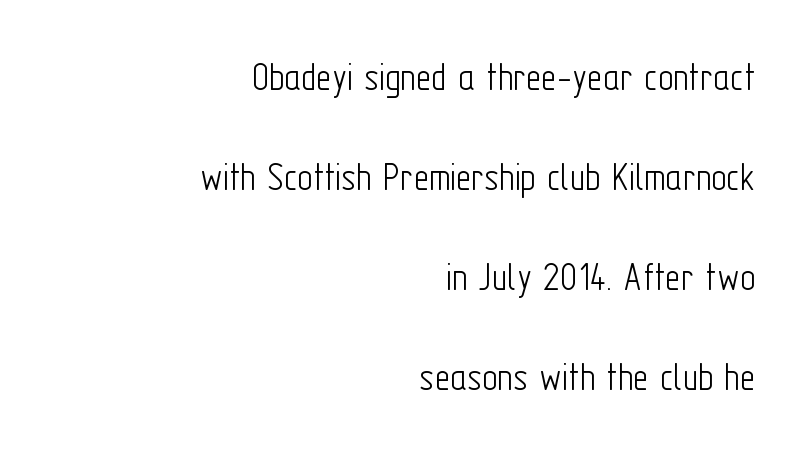
Glance below the letters and you will spot only blank space. This rendering employs a face without finishing strokes, i.e., a sans-serif. The setting favours the right margin, as signatures and pull-quotes sometimes do. Vertical spacing — loose. These glyphs show unthickened strokes, regular width or finer. Inter-character spacing is left at the font's built-in metrics.
